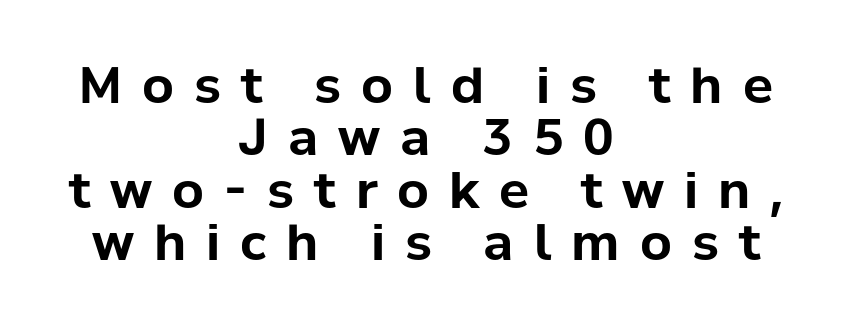
{"serif": "no", "italic": "no", "bold": "yes", "weight": "bold", "width": "normal", "stroke_contrast": "low", "x_height": "medium", "monospaced": "no", "underline": "no", "align": "center", "line_spacing": "tight", "line_spacing_ratio": 1.05, "letter_spacing": "wide", "letter_spacing_em": 0.4, "glyph_px": 50}
